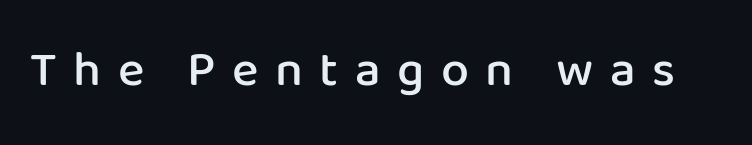
Q: Is the text bold? A: Semi-bold.
Q: Is the text italic (slanted)? A: No, it is upright.
Q: Is the typeface a serif or a sans-serif typeface? A: Sans-serif.
Q: Is the text underlined? A: No.
Q: Is the spacing between letters normal or unusually wide? A: Unusually wide.
Q: Width (condensed, normal, or wide)? A: Normal.
Q: Stroke contrast? A: Low.
Q: x-height? A: Medium.
Q: Monospaced? A: No.
